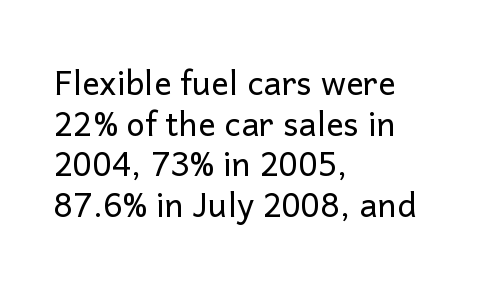
The image shows 33 px regular-weight sans-serif type, upright; set left-aligned, line spacing 1.23x, normal letter spacing, not underlined; low stroke contrast and a medium x-height.
